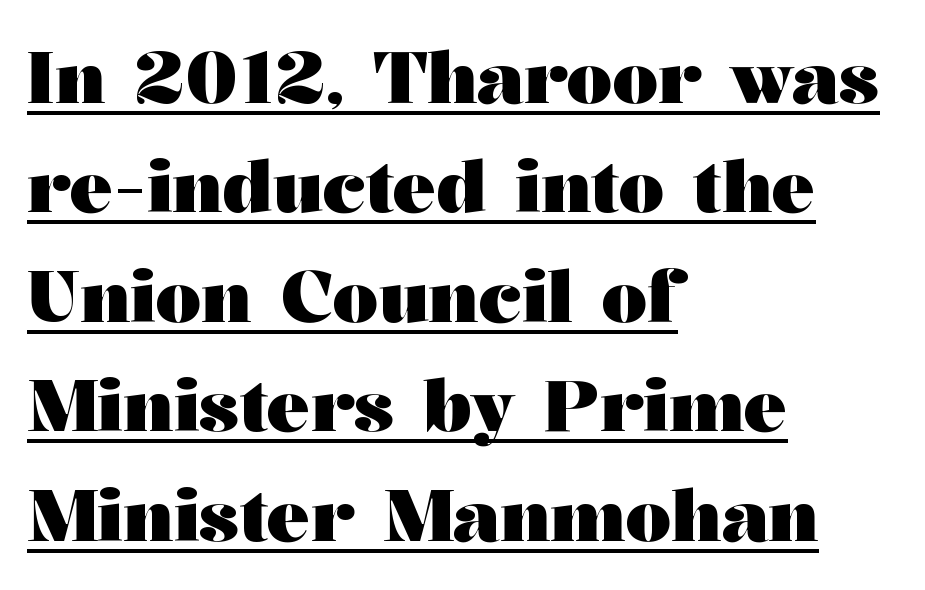
{"serif": "yes", "italic": "no", "bold": "yes", "weight": "heavy", "width": "wide", "stroke_contrast": "medium", "x_height": "medium", "monospaced": "no", "underline": "yes", "align": "left", "line_spacing": "normal", "line_spacing_ratio": 1.52, "letter_spacing": "normal", "letter_spacing_em": 0.0, "glyph_px": 72}
